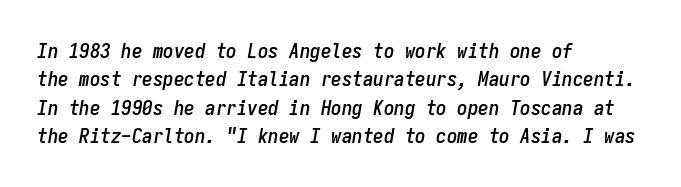
The image shows 21 px text type, italic (leaning right); set left-aligned, normal line spacing (1.35x), normal letter spacing, not underlined.
